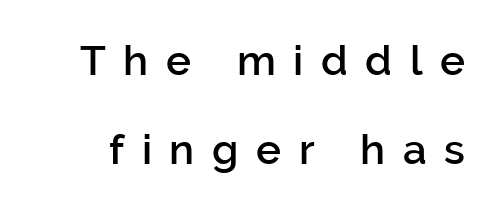
The image shows 42 px semibold sans-serif type, upright; set loose line spacing (2.12x), unusually wide letter spacing (+0.42 em), not underlined; low stroke contrast and a medium x-height.
